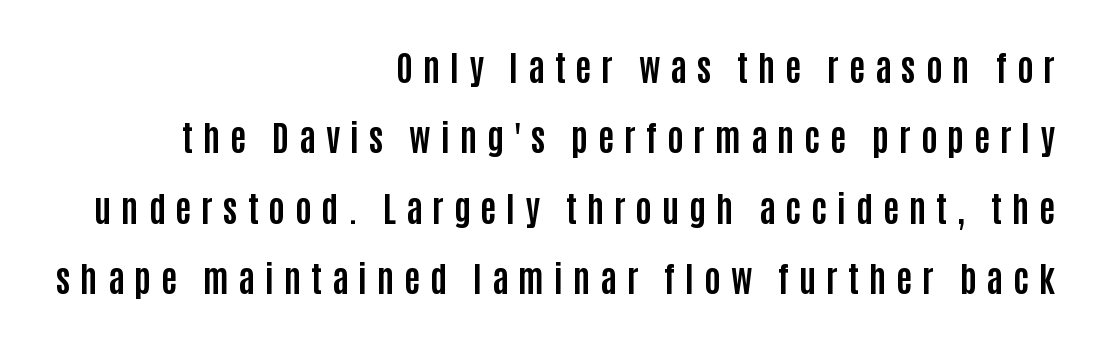
{"serif": "no", "italic": "no", "bold": "yes", "weight": "bold", "width": "condensed", "stroke_contrast": "low", "x_height": "large", "monospaced": "no", "underline": "no", "align": "right", "line_spacing": "loose", "line_spacing_ratio": 2.01, "letter_spacing": "wide", "letter_spacing_em": 0.28, "glyph_px": 35}
